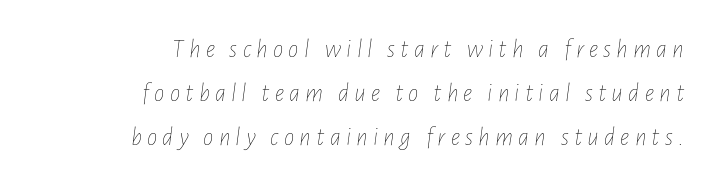
{"italic": "yes", "lean": "right", "slant_degrees": 7, "bold": "no", "underline": "no", "align": "right", "line_spacing": "normal", "line_spacing_ratio": 1.7, "letter_spacing": "wide", "letter_spacing_em": 0.2, "glyph_px": 26}
